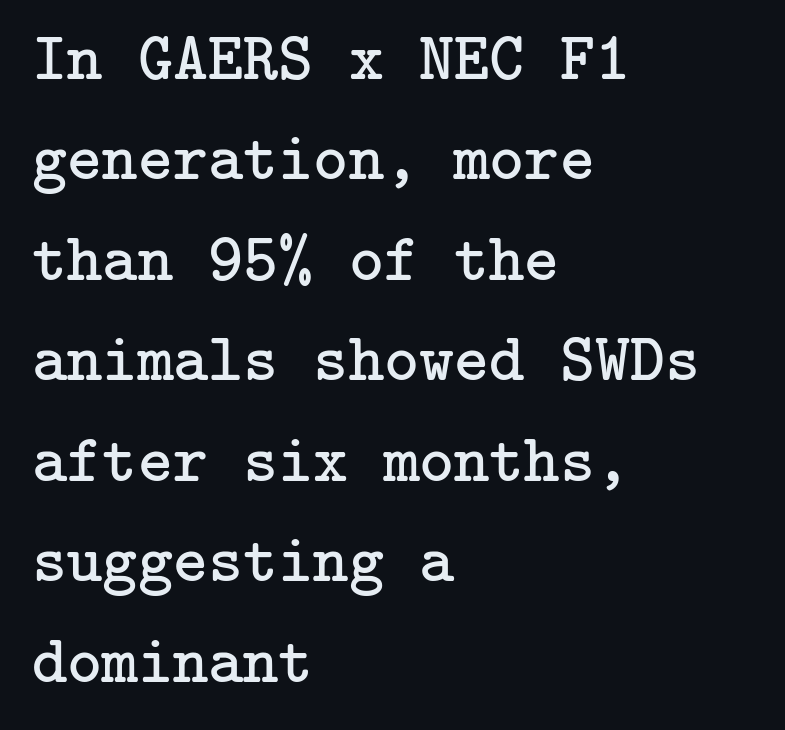
Q: Is the text bold? A: No.
Q: Is the text italic (slanted)? A: No, it is upright.
Q: Is the typeface a serif or a sans-serif typeface? A: Serif.
Q: Is the text underlined? A: No.
Q: How is the paragraph aligned? A: Left-aligned.
Q: Is the spacing between letters normal or unusually wide? A: Normal.
Q: Is the spacing between lines tight, normal or loose? A: Normal.
Q: Width (condensed, normal, or wide)? A: Normal.
Q: Stroke contrast? A: Low.
Q: x-height? A: Medium.
